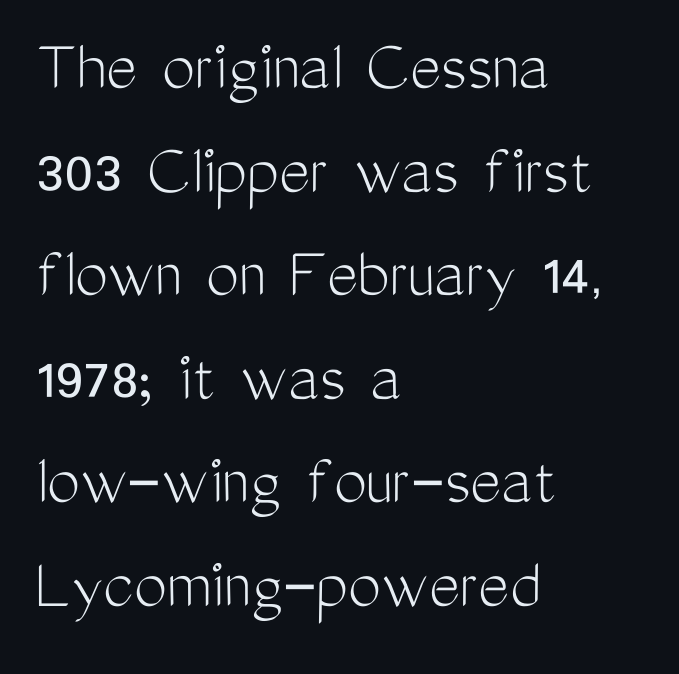
Q: Is the text bold? A: No.
Q: Is the text italic (slanted)? A: No, it is upright.
Q: Is the typeface a serif or a sans-serif typeface? A: Sans-serif.
Q: Is the text underlined? A: No.
Q: How is the paragraph aligned? A: Left-aligned.
Q: Is the spacing between letters normal or unusually wide? A: Normal.
Q: Is the spacing between lines tight, normal or loose? A: Normal.
Q: Width (condensed, normal, or wide)? A: Condensed.
Q: Stroke contrast? A: Medium.
Q: x-height? A: Medium.
Q: Monospaced? A: No.
